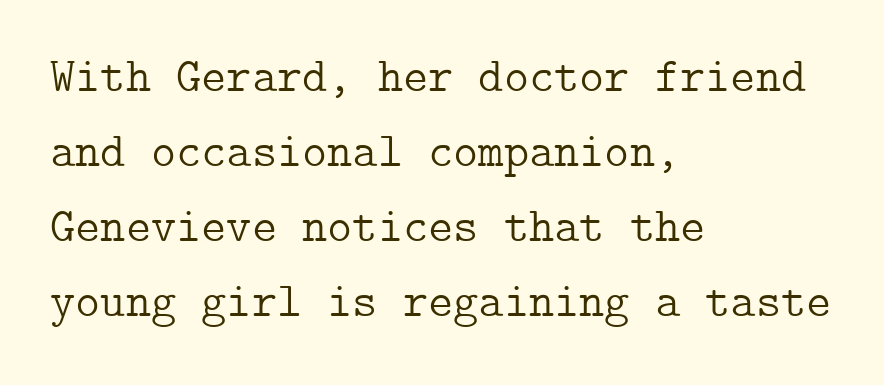
{"serif": "yes", "italic": "no", "bold": "no", "weight": "light", "width": "normal", "stroke_contrast": "low", "x_height": "medium", "underline": "no", "align": "left", "line_spacing": "normal", "line_spacing_ratio": 1.56, "letter_spacing": "normal", "letter_spacing_em": 0.0, "glyph_px": 48}
